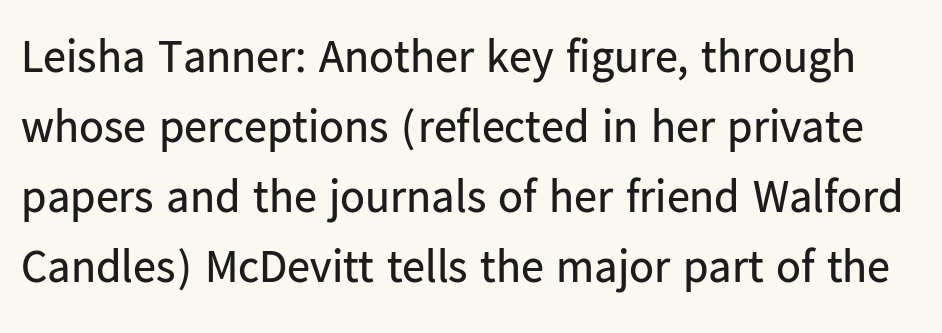
Varying glyph widths throughout — classic text-font behaviour. Baseline-to-baseline distance is the conventional proportion of letter height. Upright lettering throughout. Weight class: somewhere from thin through regular. Anything drawn beneath the words? Only blank space.
